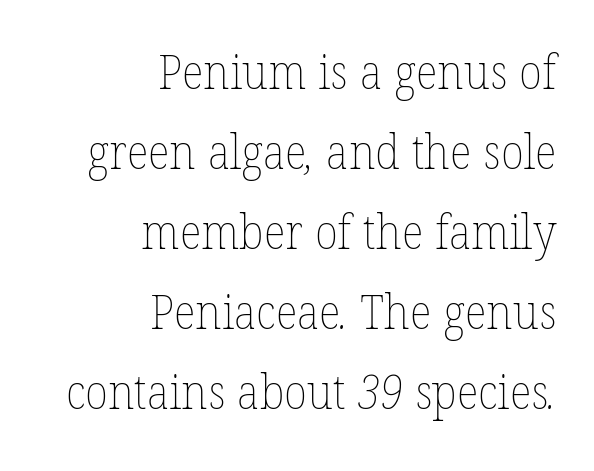
The image shows 47 px thin type; set right-aligned, normal line spacing (1.7x), normal letter spacing, not underlined; low stroke contrast and a medium x-height.
